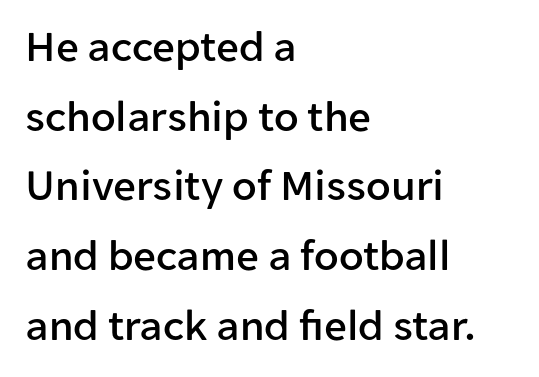
Q: Is the text italic (slanted)? A: No, it is upright.
Q: Is the typeface a serif or a sans-serif typeface? A: Sans-serif.
Q: Is the text underlined? A: No.
Q: How is the paragraph aligned? A: Left-aligned.
Q: Is the spacing between letters normal or unusually wide? A: Normal.
Q: Is the spacing between lines tight, normal or loose? A: Normal.
Q: Width (condensed, normal, or wide)? A: Normal.
Q: Stroke contrast? A: Low.
Q: x-height? A: Medium.
Q: Monospaced? A: No.
